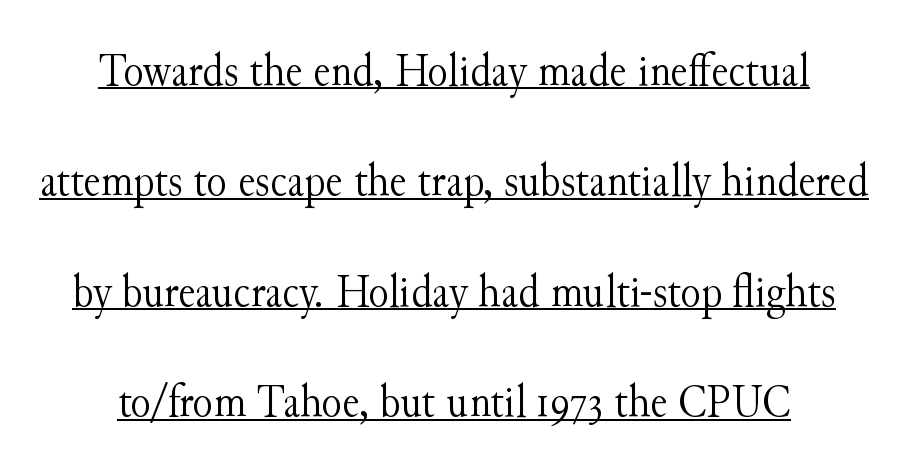
The image shows 47 px light serif type, upright; set loose line spacing (2.35x), normal letter spacing, underlined; medium stroke contrast and a small x-height.
